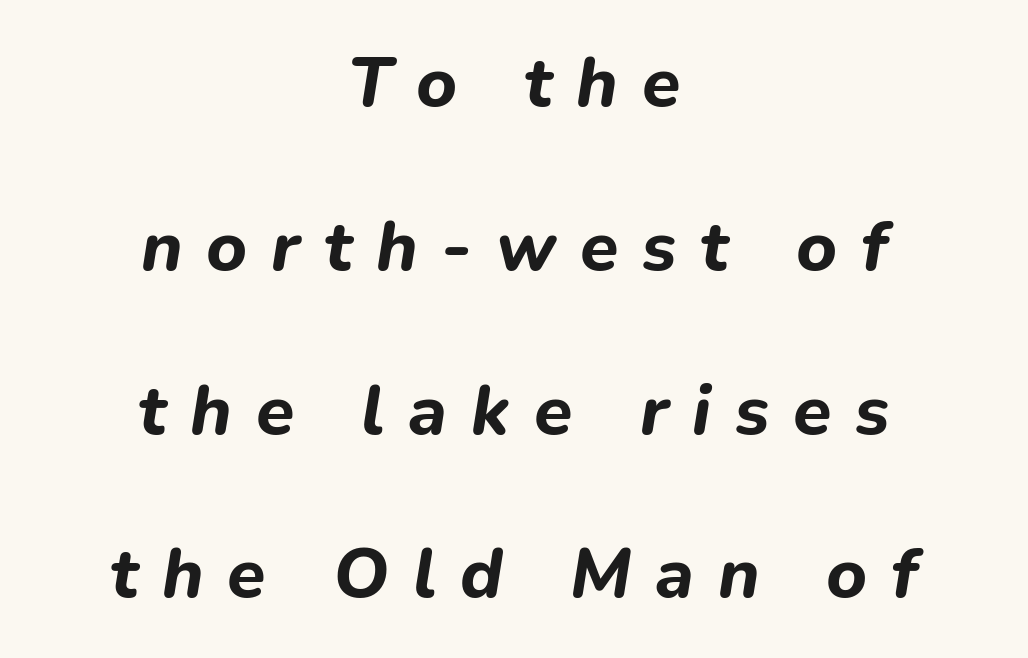
{"italic": "yes", "lean": "right", "slant_degrees": 9, "bold": "yes", "weight": "bold", "width": "normal", "stroke_contrast": "low", "x_height": "medium", "monospaced": "no", "underline": "no", "align": "center", "line_spacing": "loose", "line_spacing_ratio": 2.34, "letter_spacing": "wide", "letter_spacing_em": 0.34, "glyph_px": 70}
